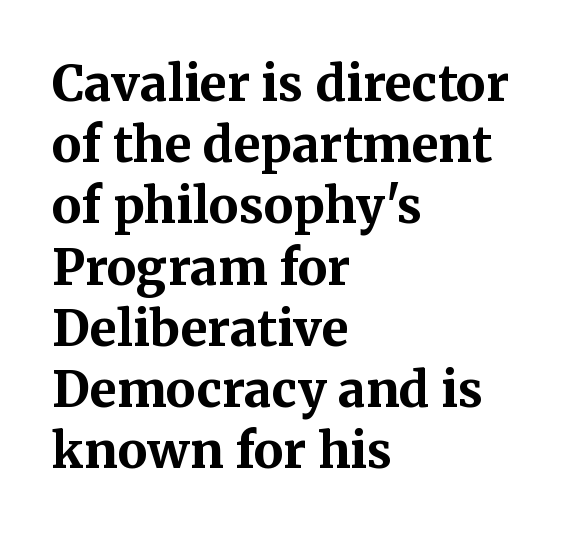
Examine the stroke ends and you'll spot serifs. You could not count columns in this text — the font is proportionally spaced. The characters look thick and weighty, a clear bold. The font's upright variant was chosen for this text. Standard letterfit; no display-style spreading of the glyphs.
